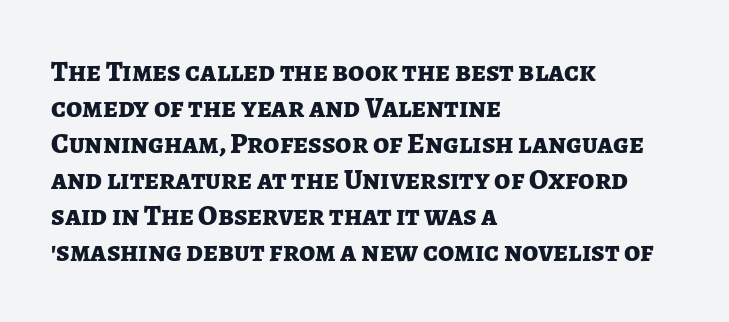
{"serif": "no", "italic": "no", "bold": "yes", "weight": "bold", "width": "normal", "stroke_contrast": "low", "x_height": "medium", "monospaced": "no", "underline": "no", "align": "left", "line_spacing_ratio": 1.24, "letter_spacing": "normal", "letter_spacing_em": 0.0, "glyph_px": 29}
